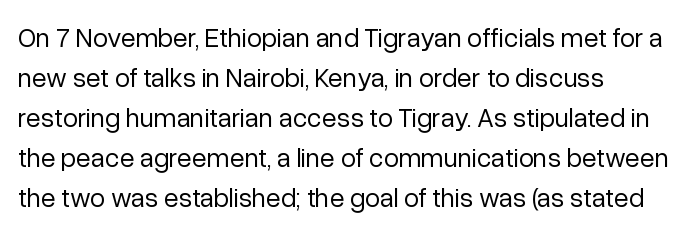
The image shows 27 px text type, upright; set left-aligned, normal line spacing (1.48x), normal letter spacing, not underlined.
